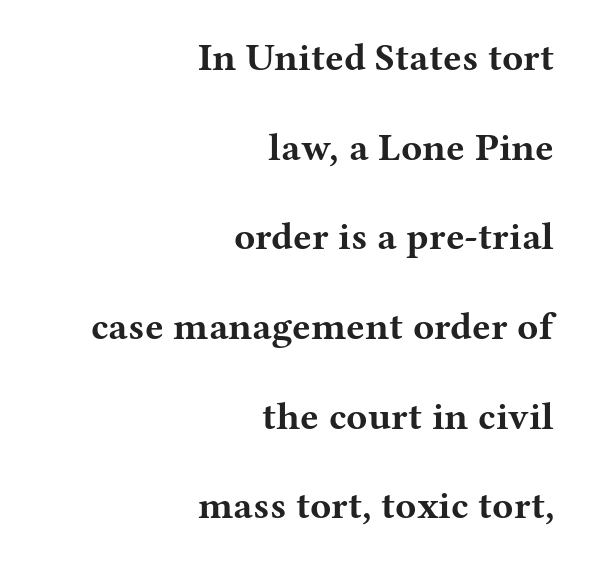
I'd call this a serif setting — the letters wear small feet. These lines keep a tight, regular rhythm from letter to letter. The lines are quadded right. Italic: no, the glyphs are upright roman. A full-strength bold gives these letters their thick strokes. The specimen omits any rule beneath the text block's lines.
